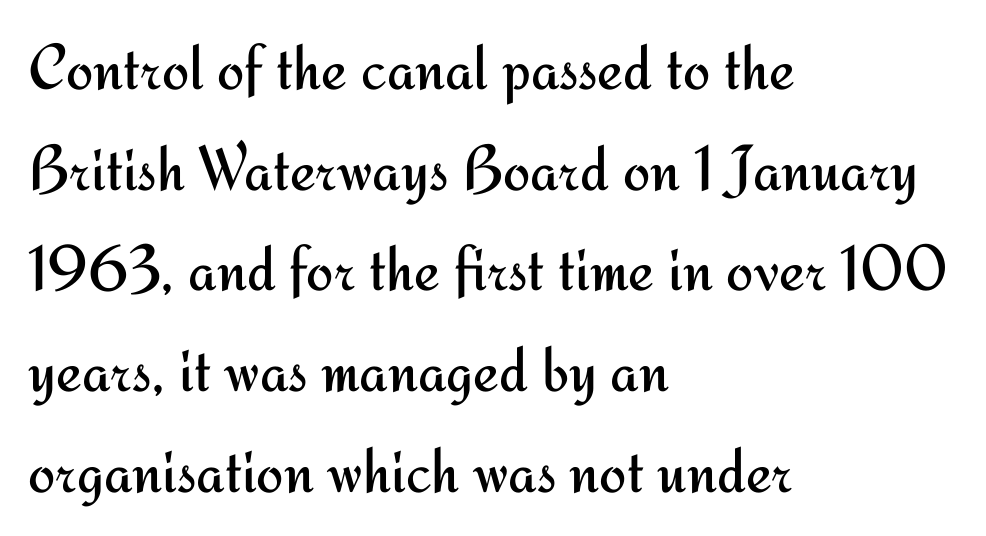
The letters stand straight up with perfectly vertical stems. Each line starts at the same left margin while the right side varies. Note the varied advance widths — an 'i' is clearly narrower than an 'm'. Is there much room between lines? A standard amount, neither cramped nor airy. The letters sit at their default tracking, neither squeezed nor spread.
